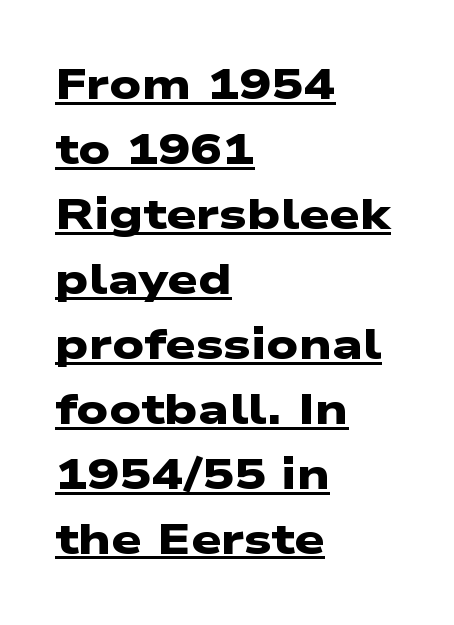
Here the designer chose a conventional face with non-uniform glyph widths. The specimen includes a rule beneath the text block's lines. Typeset ragged right — the left edge is the straight one. The block of text has a typical density, with ordinary space between rows. Students, note that the glyphs here touch the page at normal intervals. Weight: bold.
